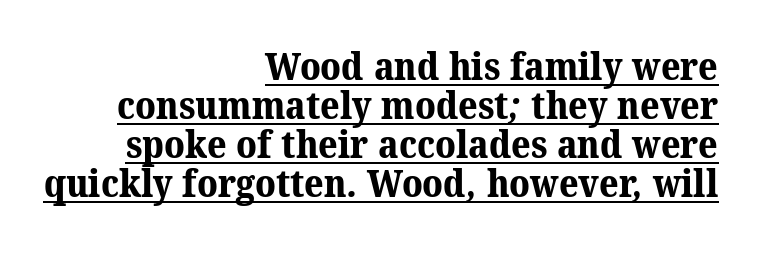
The rag falls on the left side of this text block. Glance below the letters and you will spot a drawn line. Serif or sans? Serif — the stroke terminals have little feet. Compared with typical body copy, the letter spacing here is the same.
